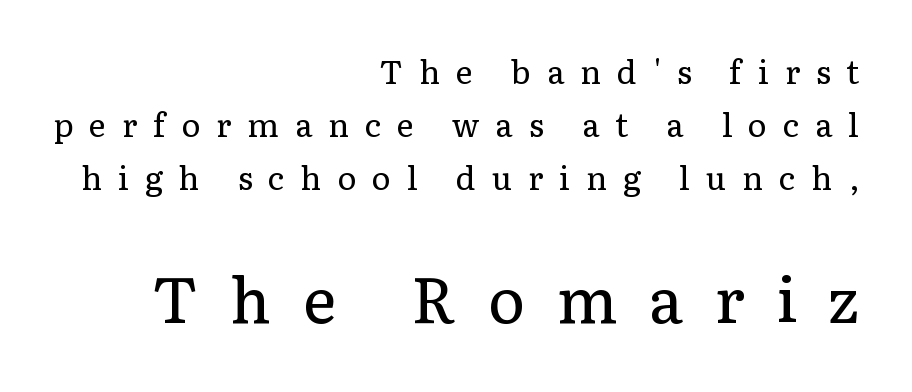
Q: Is the text bold? A: No.
Q: Is the text italic (slanted)? A: No, it is upright.
Q: Is the typeface a serif or a sans-serif typeface? A: Serif.
Q: Is the text underlined? A: No.
Q: How is the paragraph aligned? A: Right-aligned.
Q: Is the spacing between letters normal or unusually wide? A: Unusually wide.
Q: Is the spacing between lines tight, normal or loose? A: Normal.
Q: Which block of text is set in a larger size, the first (top) or the second (bottom)? A: The second (bottom) one.
Q: Width (condensed, normal, or wide)? A: Normal.
Q: Stroke contrast? A: Low.
Q: x-height? A: Medium.
Q: Monospaced? A: No.
